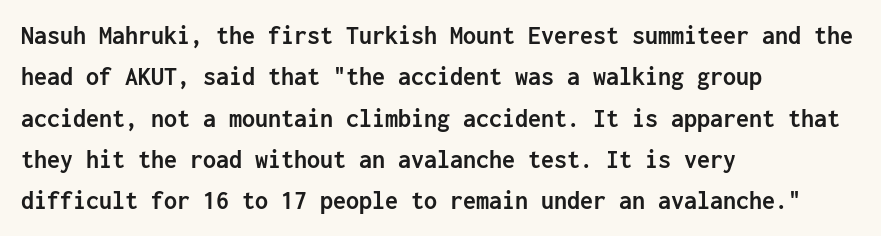
{"italic": "no", "bold": "yes", "underline": "no", "align": "left", "line_spacing": "normal", "line_spacing_ratio": 1.59, "letter_spacing": "normal", "letter_spacing_em": 0.0, "glyph_px": 26}
